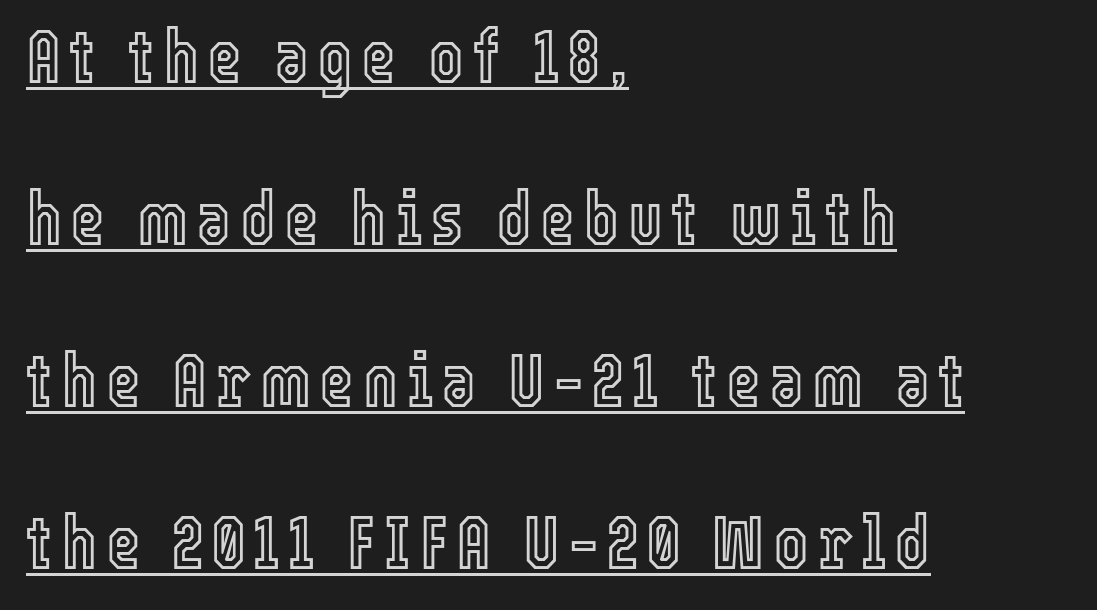
The image shows 75 px condensed type, upright; set left-aligned, loose line spacing (2.16x), underlined; a medium x-height.
